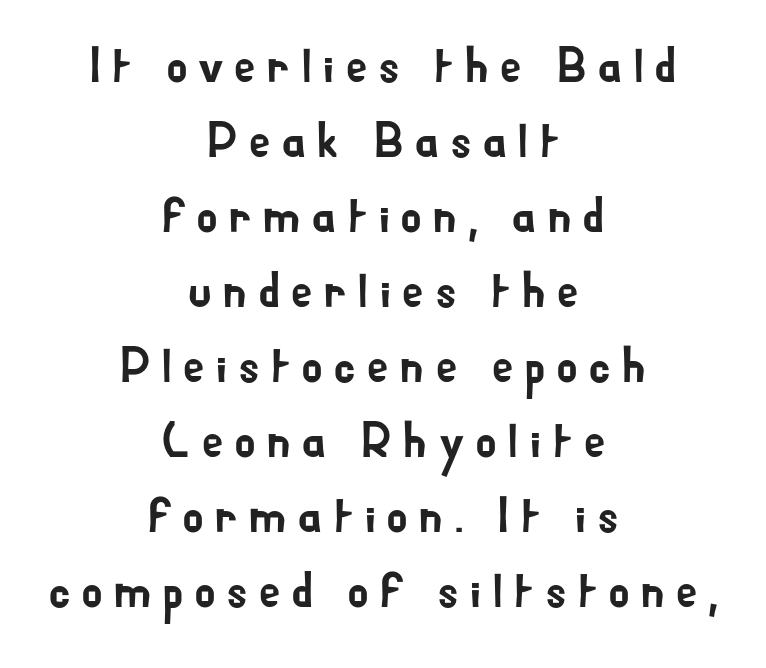
The image shows 50 px sans-serif type, upright; set centered, normal line spacing (1.5x), unusually wide letter spacing (+0.2 em), not underlined; low stroke contrast and a small x-height.
